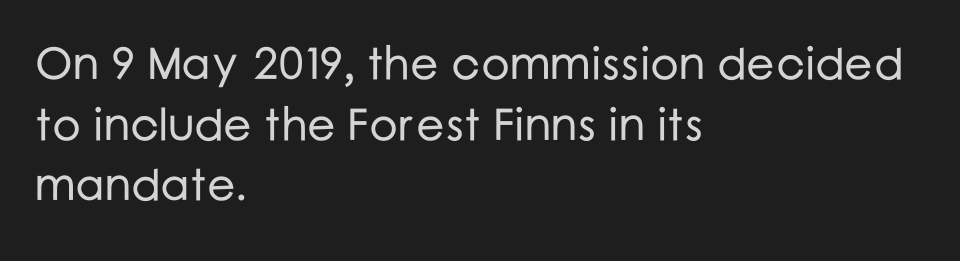
{"serif": "no", "italic": "no", "width": "normal", "stroke_contrast": "low", "x_height": "medium", "monospaced": "no", "underline": "no", "align": "left", "line_spacing": "normal", "line_spacing_ratio": 1.35, "letter_spacing": "normal", "letter_spacing_em": 0.0, "glyph_px": 45}
